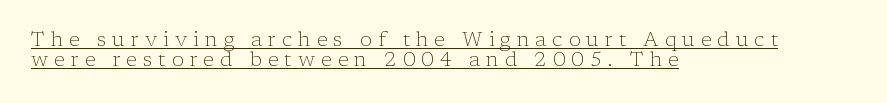
Q: Is the text bold? A: No.
Q: Is the text italic (slanted)? A: No, it is upright.
Q: Is the text underlined? A: Yes.
Q: How is the paragraph aligned? A: Left-aligned.
Q: Is the spacing between letters normal or unusually wide? A: Unusually wide.
Q: Is the spacing between lines tight, normal or loose? A: Tight.
